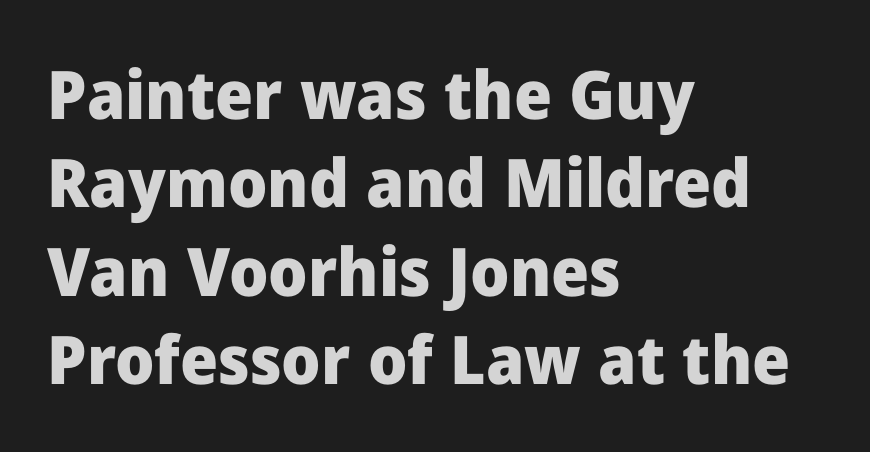
Q: Is the text bold? A: Yes.
Q: Is the text italic (slanted)? A: No, it is upright.
Q: Is the typeface a serif or a sans-serif typeface? A: Sans-serif.
Q: Is the text underlined? A: No.
Q: How is the paragraph aligned? A: Left-aligned.
Q: Is the spacing between letters normal or unusually wide? A: Normal.
Q: Is the spacing between lines tight, normal or loose? A: Normal.
Q: Width (condensed, normal, or wide)? A: Normal.
Q: Stroke contrast? A: Low.
Q: x-height? A: Medium.
Q: Monospaced? A: No.
